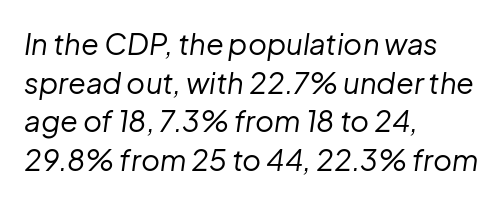
Nobody touched the tracking dial on this one. Line spacing here is normal. Character widths vary here, with narrow letters taking less room than wide ones. Weight: not bold — regular or lighter. If you drew a ruler down the left edge, every line would touch it. The gap between lines stays unmarked.
